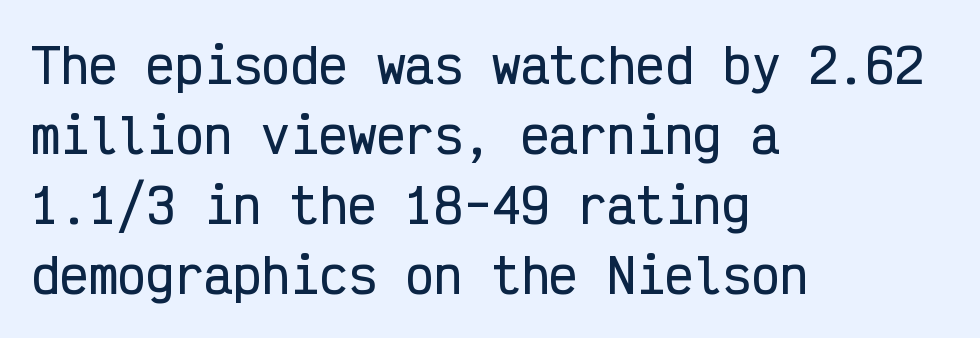
In CSS terms this would be text-align: left. The space beneath each line is pristine and unruled. The letters march in equal steps, a hallmark of fixed-pitch type. Italic: no, the glyphs are upright roman.
